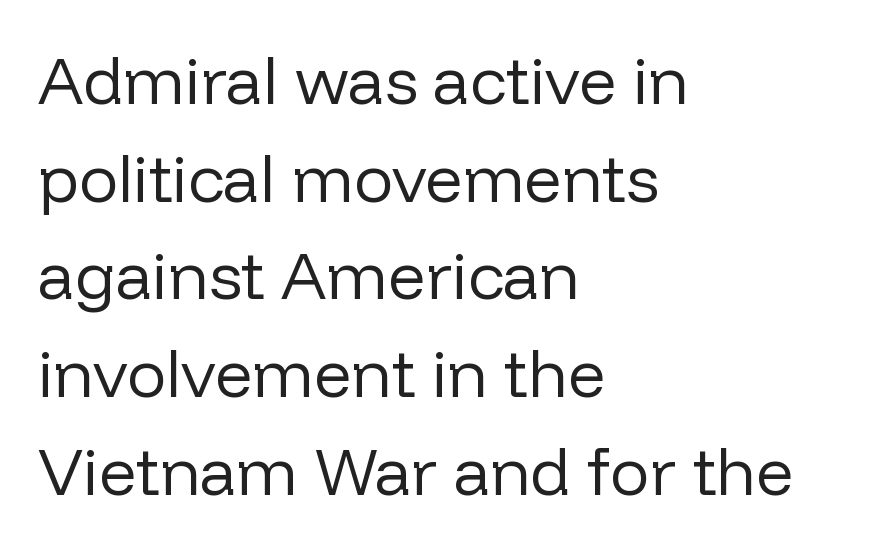
{"serif": "no", "italic": "no", "bold": "no", "weight": "regular", "width": "normal", "stroke_contrast": "low", "x_height": "medium", "monospaced": "no", "underline": "no", "align": "left", "line_spacing": "normal", "line_spacing_ratio": 1.48, "letter_spacing": "normal", "letter_spacing_em": 0.0, "glyph_px": 66}
